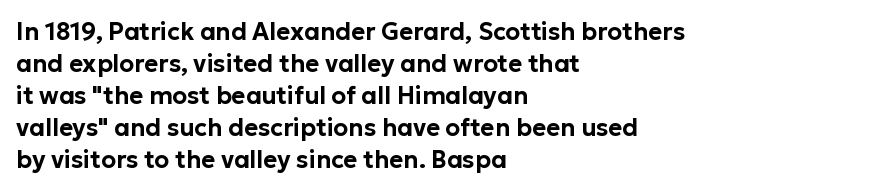
{"italic": "no", "underline": "no", "align": "left", "line_spacing": "normal", "line_spacing_ratio": 1.33, "letter_spacing": "normal", "letter_spacing_em": 0.0, "glyph_px": 24}
